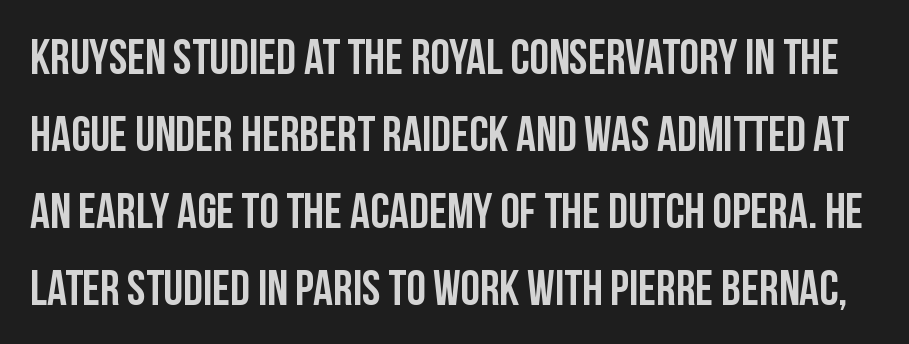
{"serif": "no", "italic": "no", "width": "condensed", "stroke_contrast": "low", "x_height": "large", "monospaced": "no", "underline": "no", "line_spacing": "normal", "line_spacing_ratio": 1.57, "letter_spacing": "normal", "letter_spacing_em": 0.0, "glyph_px": 49}
